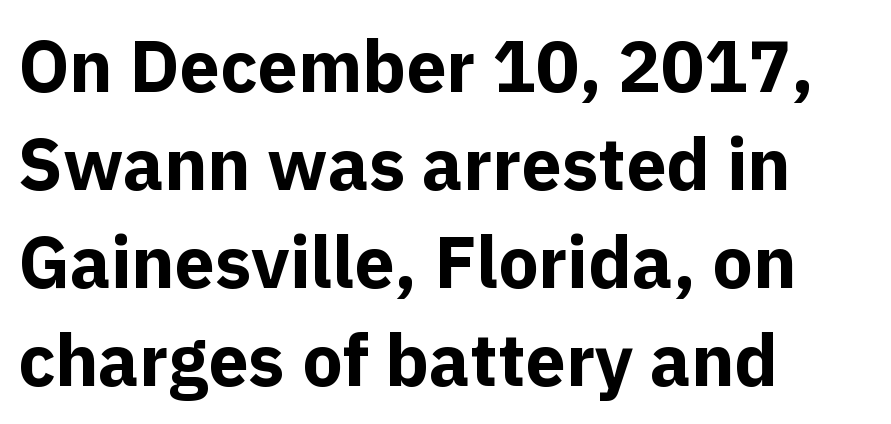
{"serif": "no", "italic": "no", "bold": "yes", "weight": "bold", "width": "normal", "x_height": "medium", "monospaced": "no", "underline": "no", "align": "left", "line_spacing": "normal", "line_spacing_ratio": 1.36, "letter_spacing": "normal", "letter_spacing_em": 0.0, "glyph_px": 72}
